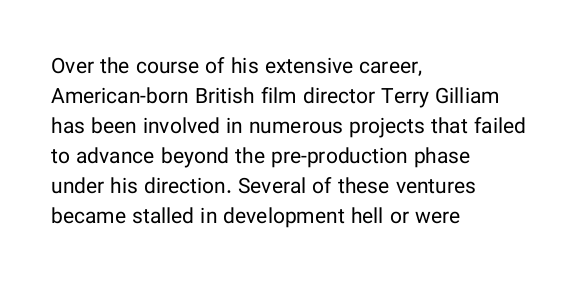
The image shows 21 px text type, upright; set left-aligned, normal line spacing (1.43x), normal letter spacing, not underlined.
